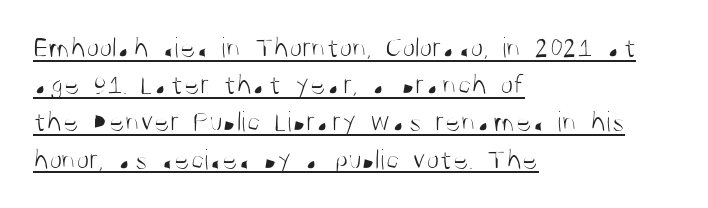
The image shows 30 px light, condensed sans-serif type, upright; set left-aligned, line spacing 1.24x, normal letter spacing, underlined; medium stroke contrast and a large x-height.
